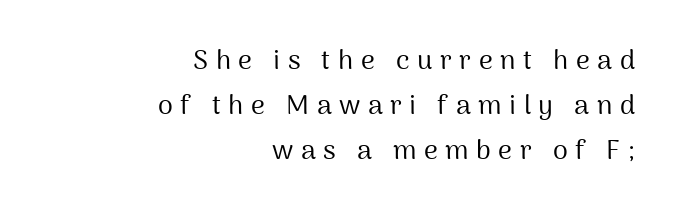
{"italic": "no", "bold": "no", "underline": "no", "align": "right", "line_spacing": "normal", "line_spacing_ratio": 1.66, "letter_spacing": "wide", "letter_spacing_em": 0.28, "glyph_px": 27}
